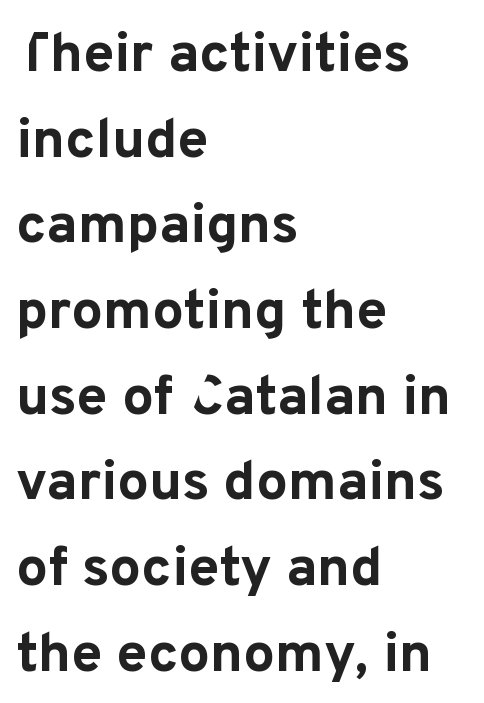
The letters stand straight up with perfectly vertical stems. The letters advance in unequal steps, a hallmark of proportional type. Type style note: lacks serifs. Between one letter and the next there's only the usual sliver of space.
